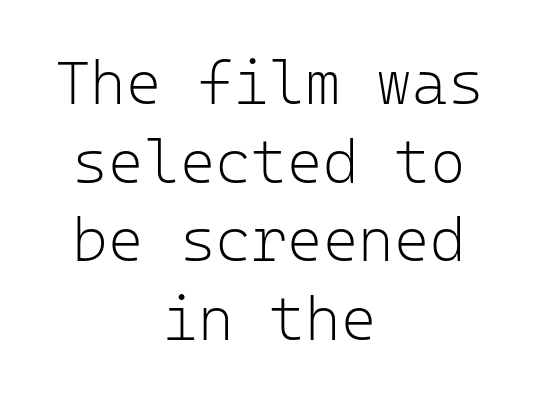
You could count columns in this text — the font is strictly monospaced. Layout note: lines centered. Is the type heavy? It reads as light-to-regular instead. The space beneath each line is pristine and unruled. It's the straight-up-and-down kind of type. The passage shown has conventional tracking throughout.
